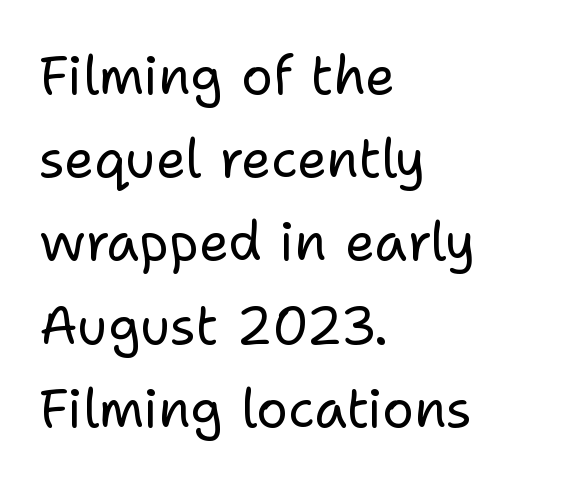
This rendering leaves character spacing at its baseline value. The passage is arranged the way most books set body copy — flush left. Successive baselines arrive at the customary interval. Has an underline been added? It has not. The axis of the letterforms is exactly vertical. This is sans-serif lettering, the kind often seen on screens and signage.
